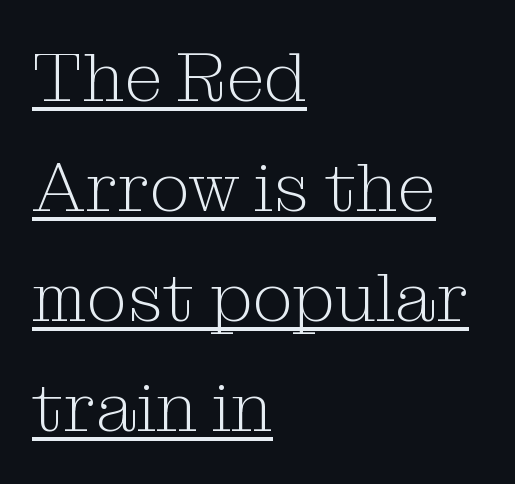
Quick note: not italic, upright. These lines are rendered in a variable-pitch font. Evenly set lines give the paragraph a standard silhouette. The typesetter chose a ragged-right arrangement here. Does the type have serifs? Yes, each stem ends in a small foot. The passage shown is not bold in any degree.
